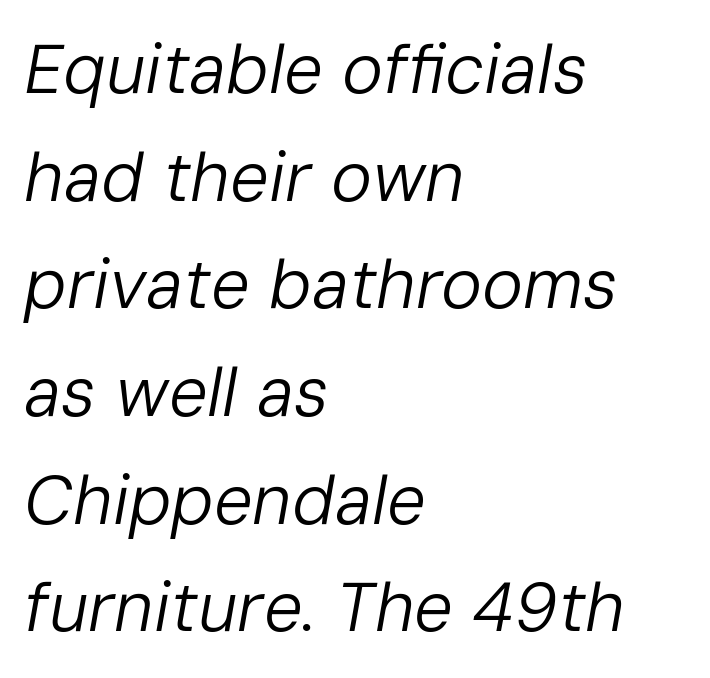
{"italic": "yes", "lean": "right", "slant_degrees": 10, "bold": "no", "weight": "regular", "width": "normal", "stroke_contrast": "low", "x_height": "medium", "monospaced": "no", "underline": "no", "align": "left", "line_spacing": "normal", "line_spacing_ratio": 1.56, "letter_spacing": "normal", "letter_spacing_em": 0.0, "glyph_px": 69}
